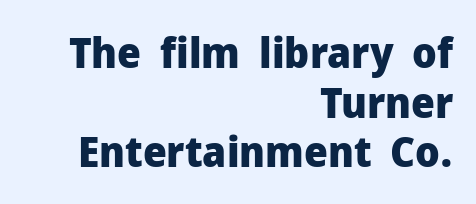
The image shows 42 px heavy sans-serif type, upright; set right-aligned, line spacing 1.18x, normal letter spacing, not underlined; low stroke contrast and a medium x-height.
